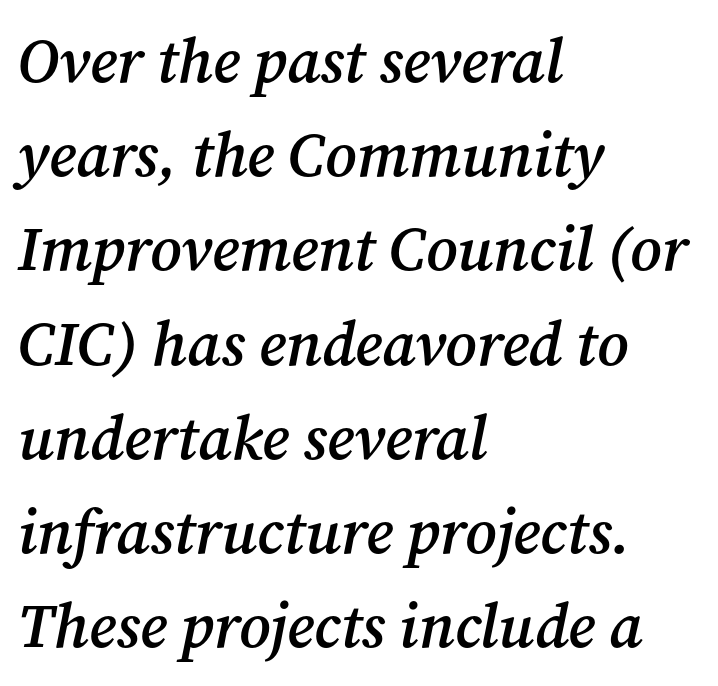
The image shows 62 px semibold serif type, italic (leaning right); set left-aligned, normal line spacing (1.52x), normal letter spacing, not underlined; medium stroke contrast and a medium x-height.
